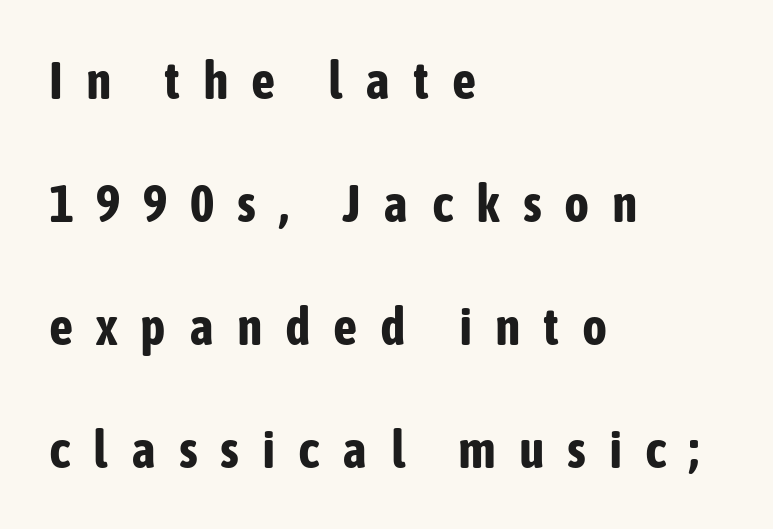
Note the varied advance widths — an 'i' is clearly narrower than an 'm'. Visually the block forms a straight wall on the left and a jagged coastline on the right. If you measured baseline to baseline, you'd find a long distance. The passage shown has open, widely tracked lettering throughout.
